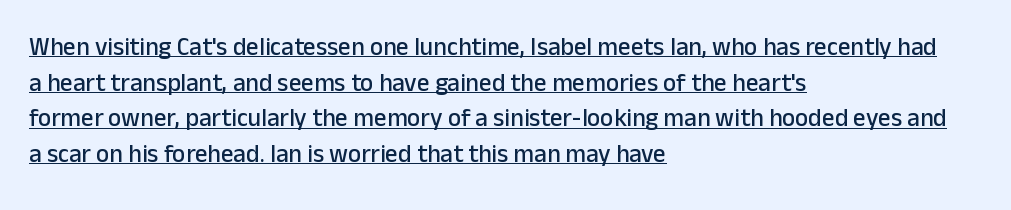
Q: Is the text italic (slanted)? A: No, it is upright.
Q: Is the text underlined? A: Yes.
Q: How is the paragraph aligned? A: Left-aligned.
Q: Is the spacing between letters normal or unusually wide? A: Normal.
Q: Is the spacing between lines tight, normal or loose? A: Normal.
